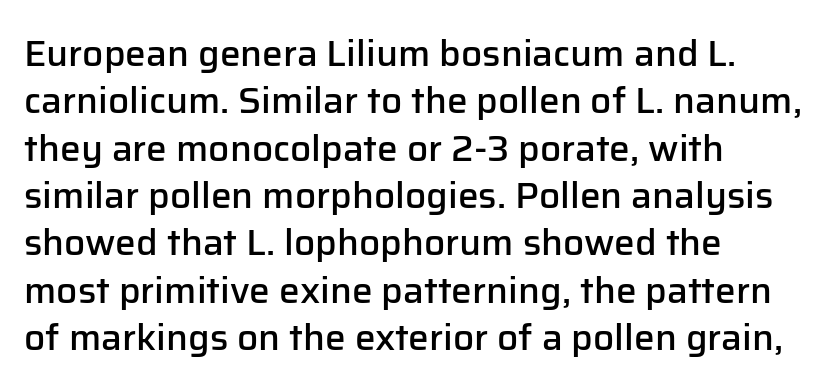
Quick note: underline off. Does the type have serifs? No, each stem ends abruptly. Designer's note — italics off, roman on. These lines carry some extra weight — a demibold, not a full bold.
